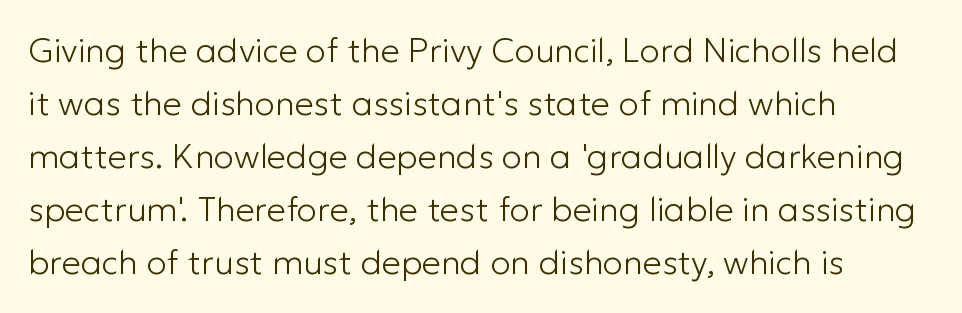
{"serif": "no", "italic": "no", "bold": "no", "weight": "light", "width": "normal", "stroke_contrast": "low", "x_height": "medium", "monospaced": "no", "underline": "no", "align": "left", "line_spacing": "normal", "line_spacing_ratio": 1.56, "letter_spacing": "normal", "letter_spacing_em": 0.0, "glyph_px": 34}
